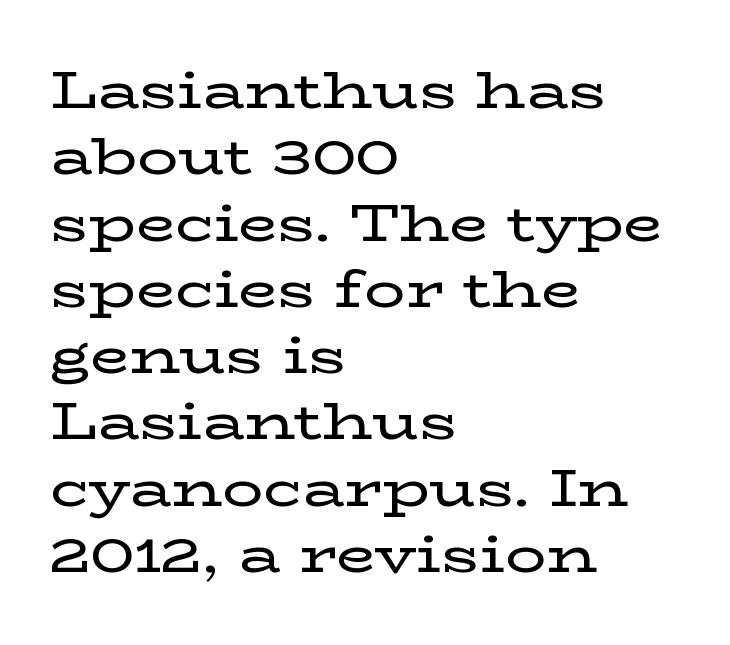
Q: Is the text italic (slanted)? A: No, it is upright.
Q: Is the typeface a serif or a sans-serif typeface? A: Serif.
Q: Is the text underlined? A: No.
Q: How is the paragraph aligned? A: Left-aligned.
Q: Is the spacing between letters normal or unusually wide? A: Normal.
Q: Is the spacing between lines tight, normal or loose? A: Normal.
Q: Width (condensed, normal, or wide)? A: Wide.
Q: Stroke contrast? A: Low.
Q: x-height? A: Medium.
Q: Monospaced? A: No.
